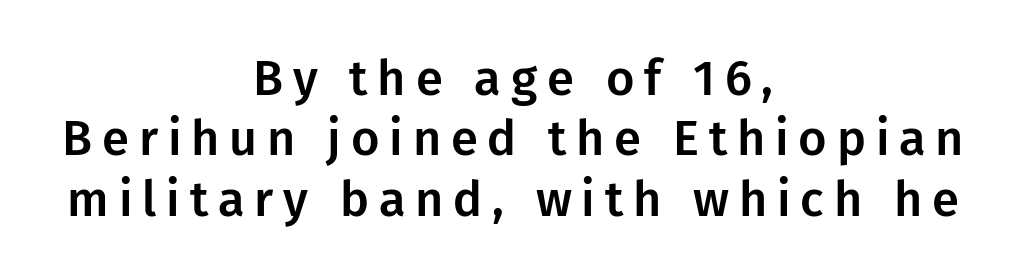
Each row of text sits above clean, open space. One-word summary of the alignment: center. In terms of posture, this sample is upright. The text was rendered using a sans face with plain stroke endings.
